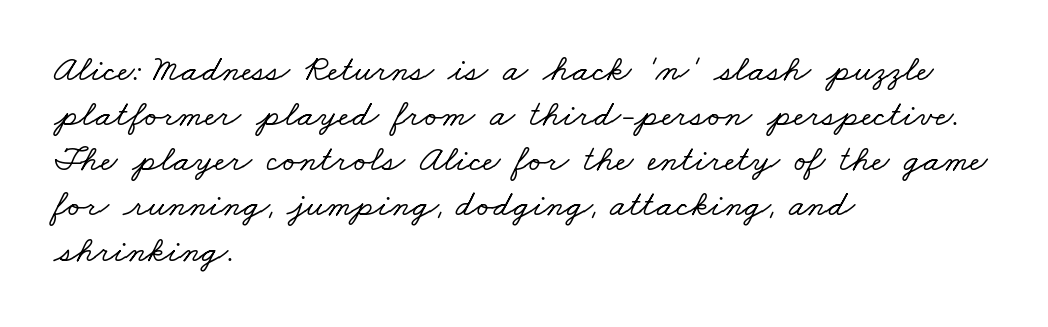
{"serif": "yes", "width": "wide", "stroke_contrast": "low", "x_height": "small", "monospaced": "no", "underline": "no", "align": "left", "line_spacing_ratio": 1.22, "letter_spacing": "normal", "letter_spacing_em": 0.0, "glyph_px": 37}
